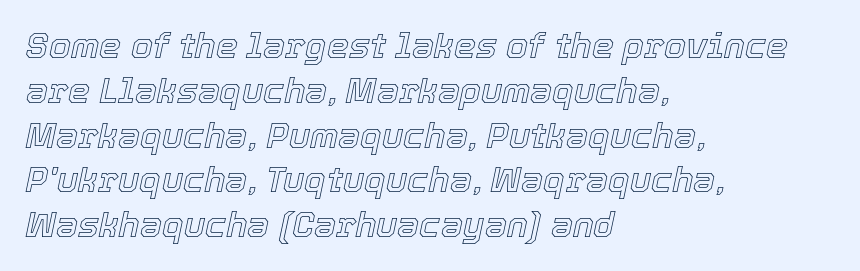
One glance says typical: line gaps are just what's usual. The rendering keeps characters at their native spacing. In CSS terms this would be text-align: left. The area under the type is left untouched. The text carries the slant typical of an italic or oblique font.
